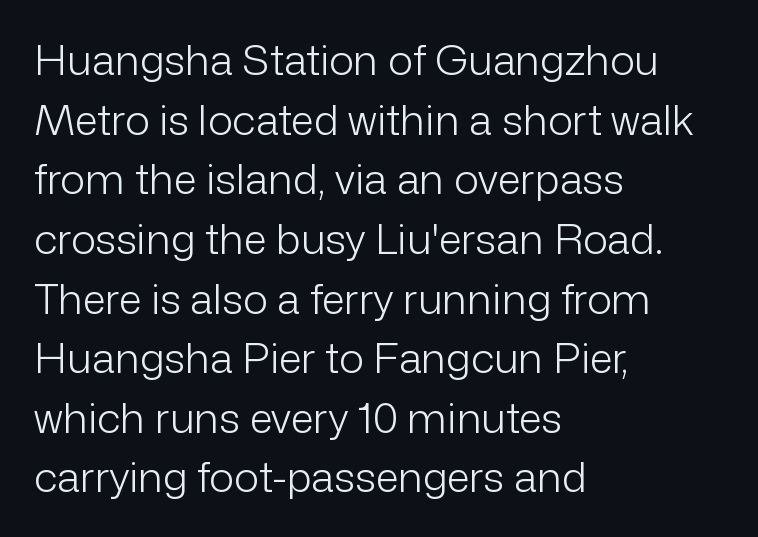
Alignment: flush left. Serifs: no, the terminals of the letterforms are clean. A typesetter would call this proportional, since set widths differ per character. Italic? Not at all — the glyphs are vertical. Weight class: somewhere from thin through regular. The designer left line spacing at the default.
